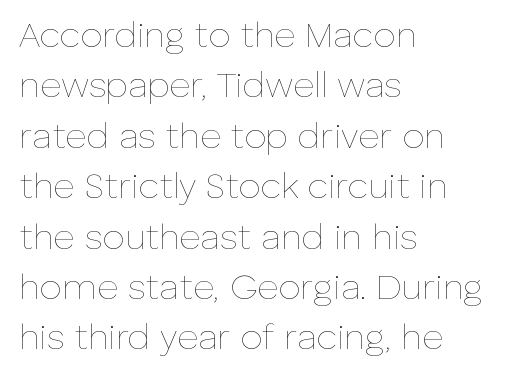
The image shows 36 px thin type, upright; set left-aligned, normal line spacing (1.4x), normal letter spacing, not underlined; low stroke contrast and a medium x-height.
